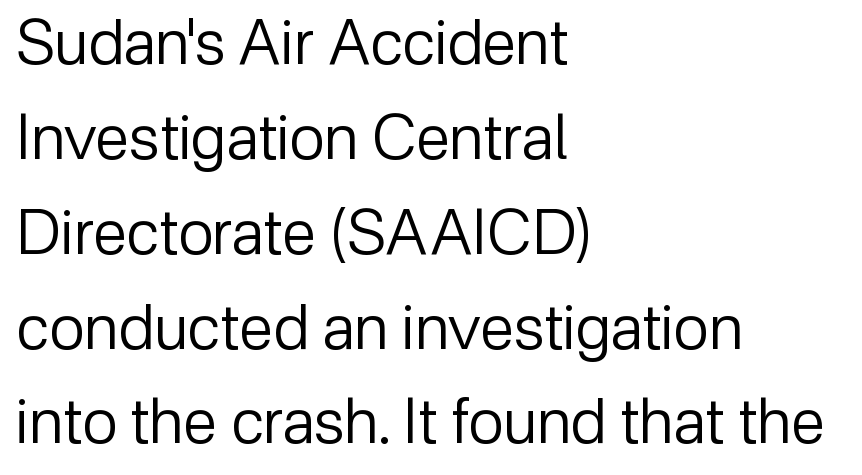
Q: Is the text bold? A: No.
Q: Is the text italic (slanted)? A: No, it is upright.
Q: Is the typeface a serif or a sans-serif typeface? A: Sans-serif.
Q: Is the text underlined? A: No.
Q: How is the paragraph aligned? A: Left-aligned.
Q: Is the spacing between letters normal or unusually wide? A: Normal.
Q: Is the spacing between lines tight, normal or loose? A: Normal.
Q: Width (condensed, normal, or wide)? A: Normal.
Q: Stroke contrast? A: Low.
Q: x-height? A: Medium.
Q: Monospaced? A: No.
